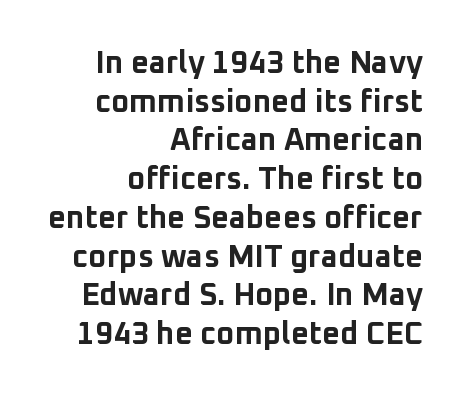
Nothing sits at the stroke ends, so this counts as sans-serif. A typesetter would call this proportional, since set widths differ per character. Underline: absent. These lines were composed using upright roman letters. Leading matches the norm, producing a regular column. Each word holds together tightly as a unit, with standard inter-letter gaps.
